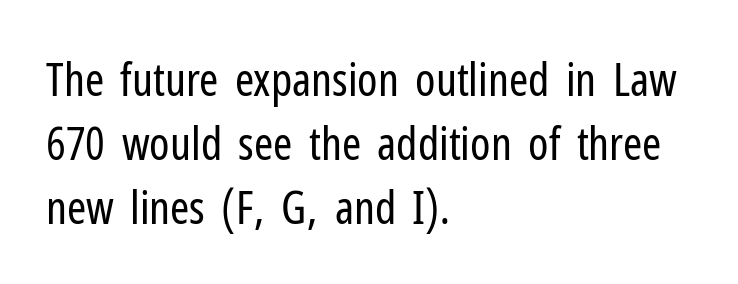
The image shows 46 px regular-weight, condensed sans-serif type, upright; set left-aligned, normal line spacing (1.39x), normal letter spacing, not underlined; low stroke contrast and a medium x-height.
